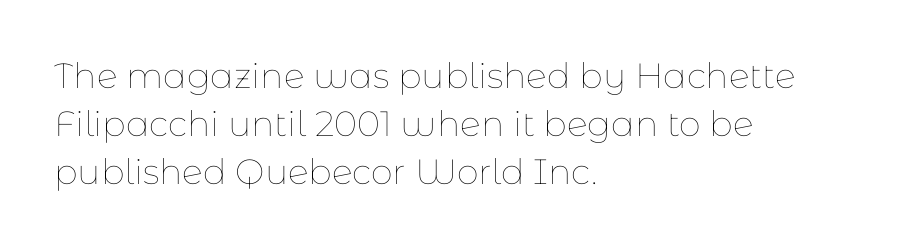
Q: Is the text bold? A: No.
Q: Is the text italic (slanted)? A: No, it is upright.
Q: Is the text underlined? A: No.
Q: How is the paragraph aligned? A: Left-aligned.
Q: Is the spacing between letters normal or unusually wide? A: Normal.
Q: Is the spacing between lines tight, normal or loose? A: Normal.
Q: Width (condensed, normal, or wide)? A: Normal.
Q: Stroke contrast? A: Low.
Q: x-height? A: Medium.
Q: Monospaced? A: No.
